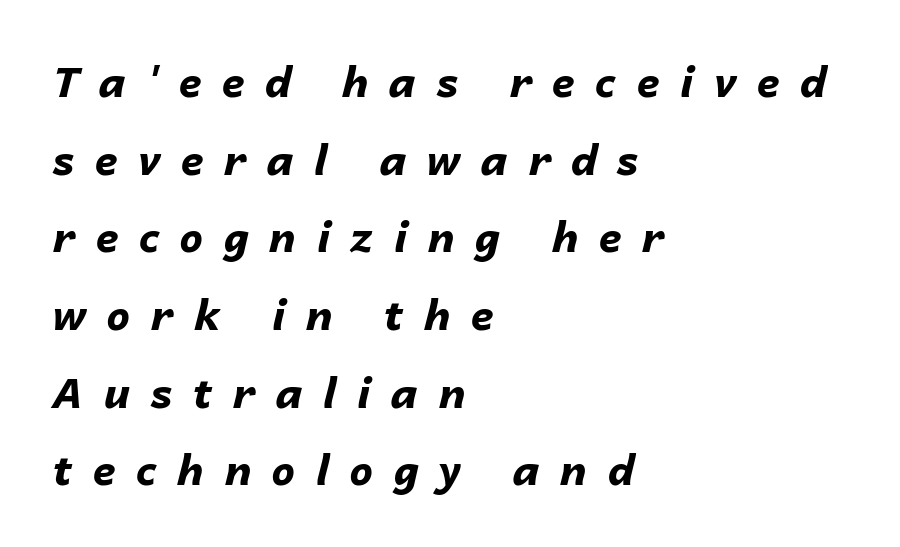
Q: Is the text bold? A: Yes.
Q: Is the text italic (slanted)? A: Yes, it leans right by about 14 degrees.
Q: Is the text underlined? A: No.
Q: How is the paragraph aligned? A: Left-aligned.
Q: Is the spacing between letters normal or unusually wide? A: Unusually wide.
Q: Width (condensed, normal, or wide)? A: Normal.
Q: Stroke contrast? A: Low.
Q: x-height? A: Medium.
Q: Monospaced? A: No.
